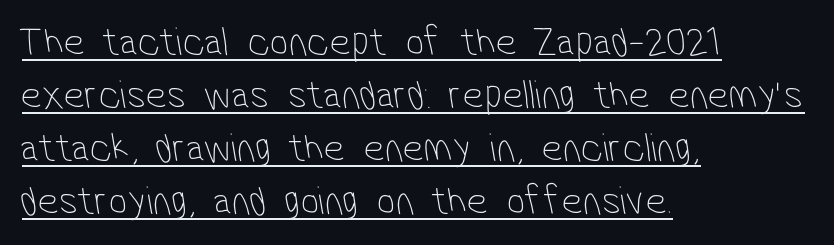
Q: Is the text bold? A: No.
Q: Is the typeface a serif or a sans-serif typeface? A: Sans-serif.
Q: Is the text underlined? A: Yes.
Q: How is the paragraph aligned? A: Left-aligned.
Q: Is the spacing between letters normal or unusually wide? A: Normal.
Q: Is the spacing between lines tight, normal or loose? A: Normal.
Q: Width (condensed, normal, or wide)? A: Condensed.
Q: Stroke contrast? A: Low.
Q: x-height? A: Medium.
Q: Monospaced? A: No.
